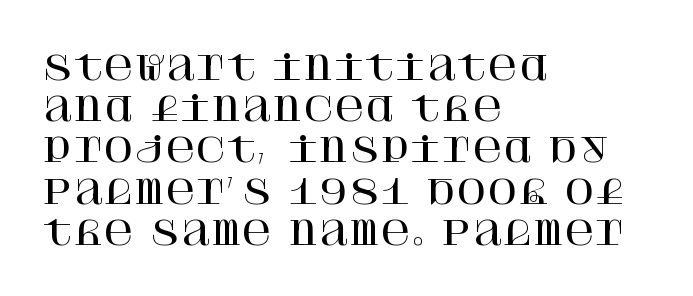
The gaps between neighbouring characters are ordinary and unremarkable. Classification — serif. These lines were composed using upright roman letters. The passage is arranged the way most books set body copy — flush left. Descenders are the only things crossing below the line.
